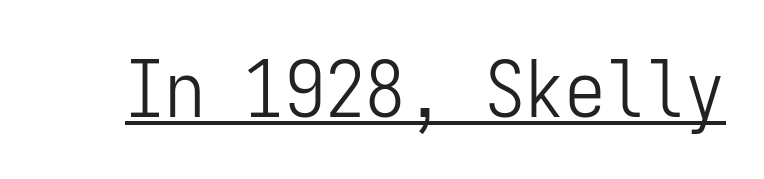
Each letter's strokes conclude bluntly, with no projecting serifs. In terms of posture, this sample is upright. The cut favours lightness, reaching ordinary text weight at its darkest. This sample uses plain, unmodified letter spacing. Compared with undecorated copy, this sample adds a rule below the words.
